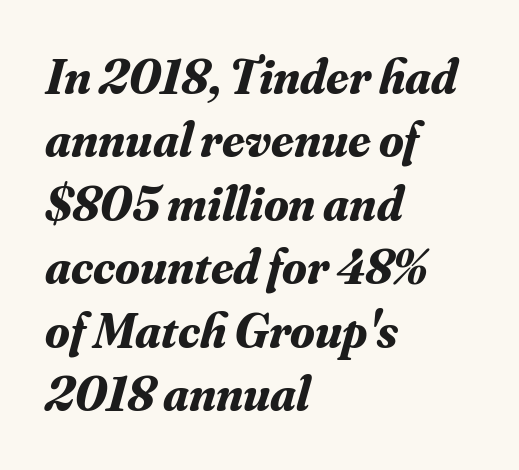
{"serif": "yes", "italic": "yes", "lean": "right", "slant_degrees": 16, "bold": "yes", "weight": "bold", "width": "normal", "stroke_contrast": "medium", "x_height": "small", "monospaced": "no", "underline": "no", "align": "left", "line_spacing": "normal", "line_spacing_ratio": 1.27, "letter_spacing": "normal", "letter_spacing_em": 0.0, "glyph_px": 50}
